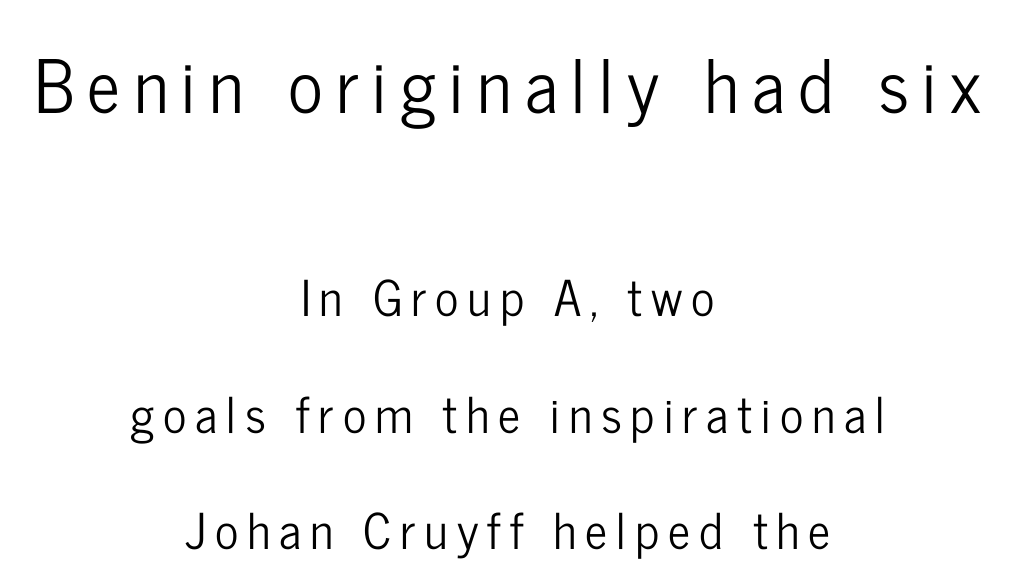
{"serif": "no", "italic": "no", "width": "condensed", "stroke_contrast": "low", "x_height": "medium", "monospaced": "no", "underline": "no", "align": "center", "line_spacing": "loose", "line_spacing_ratio": 2.38, "larger_block": "first", "size_ratio": 1.49, "glyph_px": 73}
